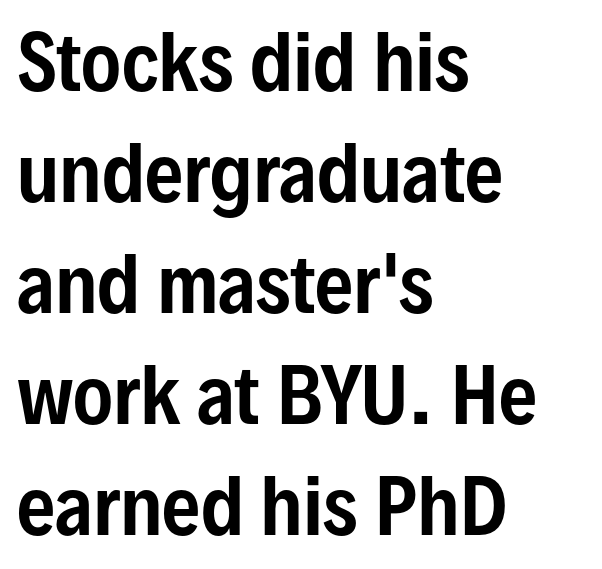
Students, observe: this is what conventionally led text looks like. The letters advance in unequal steps, a hallmark of proportional type. Tracking here is standard; glyphs follow each other at the usual distance. Typeset ragged right — the left edge is the straight one.
